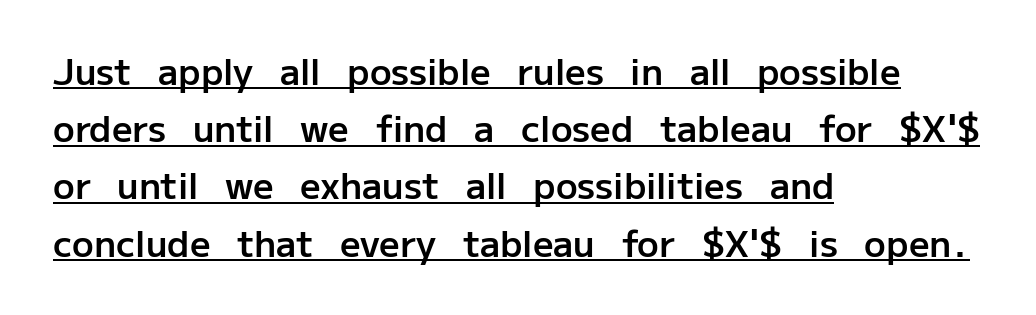
Q: Is the text bold? A: Semi-bold.
Q: Is the text italic (slanted)? A: No, it is upright.
Q: Is the typeface a serif or a sans-serif typeface? A: Sans-serif.
Q: Is the text underlined? A: Yes.
Q: How is the paragraph aligned? A: Left-aligned.
Q: Is the spacing between letters normal or unusually wide? A: Normal.
Q: Is the spacing between lines tight, normal or loose? A: Normal.
Q: Width (condensed, normal, or wide)? A: Normal.
Q: Stroke contrast? A: Low.
Q: x-height? A: Medium.
Q: Monospaced? A: No.
